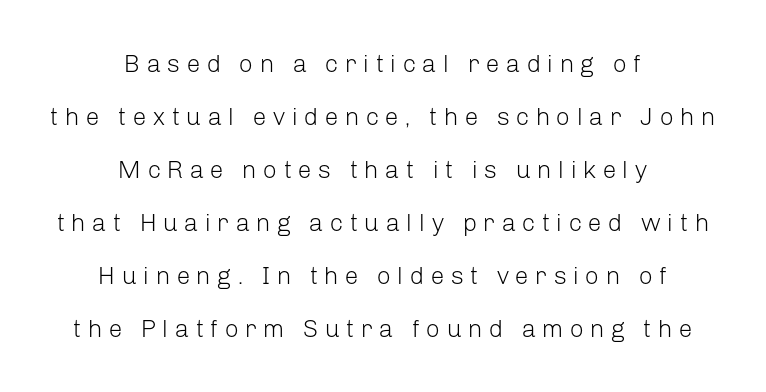
Q: Is the text bold? A: No.
Q: Is the text italic (slanted)? A: No, it is upright.
Q: Is the text underlined? A: No.
Q: How is the paragraph aligned? A: Centered.
Q: Is the spacing between letters normal or unusually wide? A: Unusually wide.
Q: Is the spacing between lines tight, normal or loose? A: Loose.
